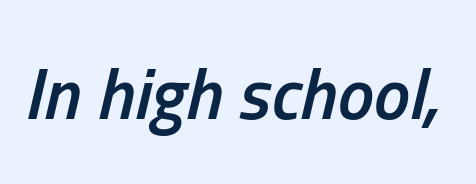
Q: Is the text bold? A: Semi-bold.
Q: Is the text italic (slanted)? A: Yes, it leans right by about 13 degrees.
Q: Is the text underlined? A: No.
Q: Is the spacing between letters normal or unusually wide? A: Normal.
Q: Width (condensed, normal, or wide)? A: Condensed.
Q: Stroke contrast? A: Low.
Q: x-height? A: Medium.
Q: Monospaced? A: No.
